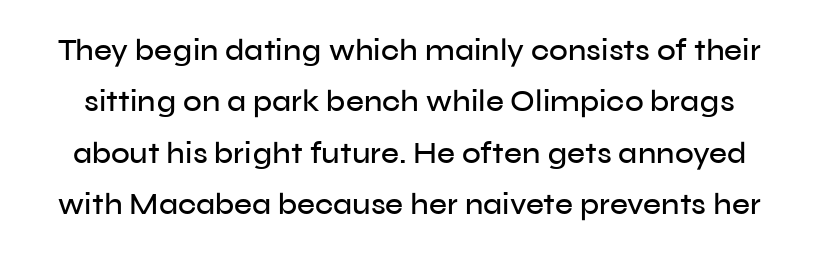
The image shows 31 px sans-serif type, upright; set normal line spacing (1.66x), normal letter spacing, not underlined; low stroke contrast and a medium x-height.
